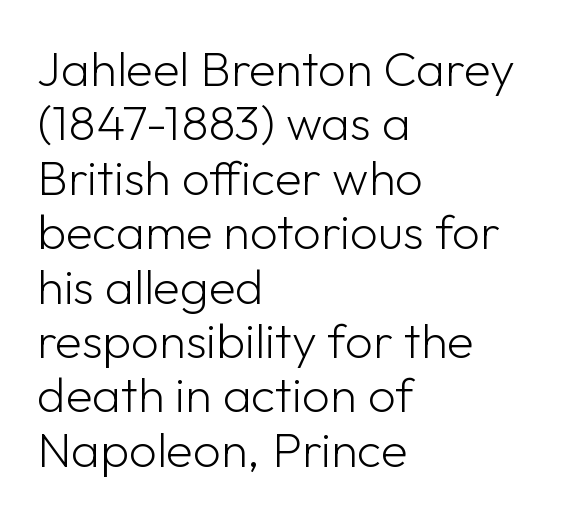
{"serif": "no", "italic": "no", "bold": "no", "weight": "light", "width": "normal", "stroke_contrast": "low", "x_height": "medium", "monospaced": "no", "underline": "no", "align": "left", "line_spacing": "tight", "line_spacing_ratio": 1.11, "letter_spacing": "normal", "letter_spacing_em": 0.0, "glyph_px": 49}
